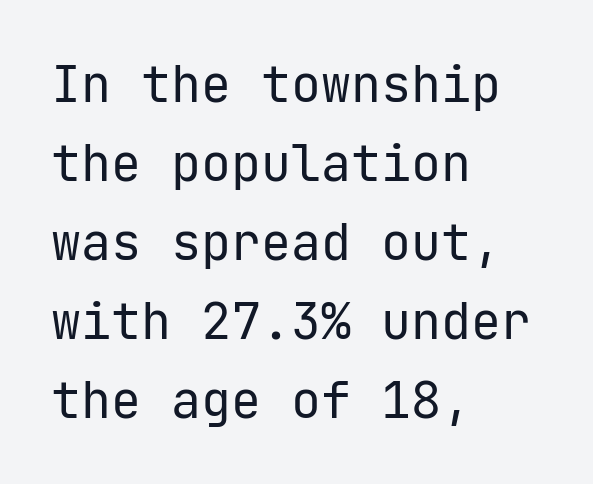
Q: Is the text bold? A: No.
Q: Is the text italic (slanted)? A: No, it is upright.
Q: Is the typeface a serif or a sans-serif typeface? A: Sans-serif.
Q: Is the text underlined? A: No.
Q: How is the paragraph aligned? A: Left-aligned.
Q: Is the spacing between letters normal or unusually wide? A: Normal.
Q: Is the spacing between lines tight, normal or loose? A: Normal.
Q: Width (condensed, normal, or wide)? A: Normal.
Q: Stroke contrast? A: Low.
Q: x-height? A: Medium.
